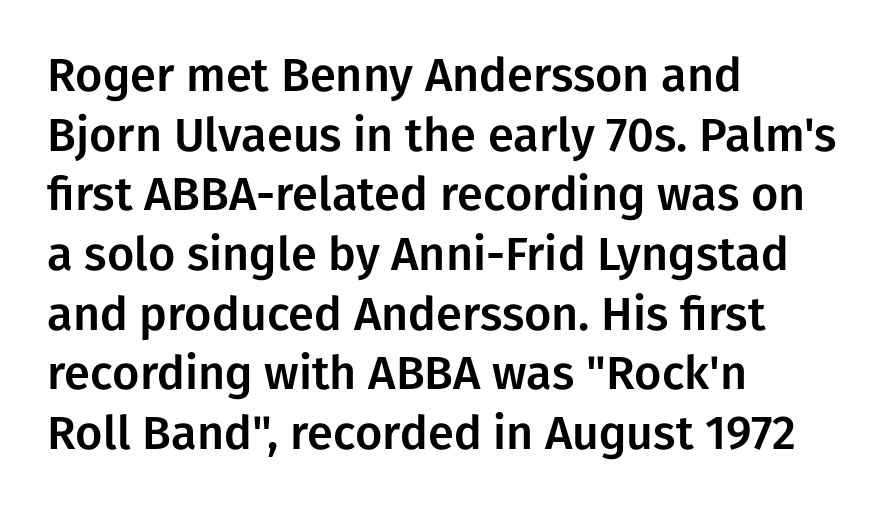
Q: Is the text italic (slanted)? A: No, it is upright.
Q: Is the typeface a serif or a sans-serif typeface? A: Sans-serif.
Q: Is the text underlined? A: No.
Q: How is the paragraph aligned? A: Left-aligned.
Q: Is the spacing between letters normal or unusually wide? A: Normal.
Q: Is the spacing between lines tight, normal or loose? A: Normal.
Q: Width (condensed, normal, or wide)? A: Normal.
Q: Stroke contrast? A: Low.
Q: x-height? A: Medium.
Q: Monospaced? A: No.
